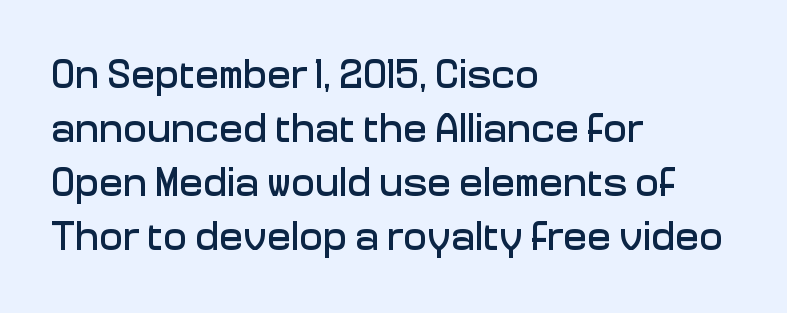
Q: Is the text italic (slanted)? A: No, it is upright.
Q: Is the typeface a serif or a sans-serif typeface? A: Sans-serif.
Q: Is the text underlined? A: No.
Q: How is the paragraph aligned? A: Left-aligned.
Q: Is the spacing between letters normal or unusually wide? A: Normal.
Q: Is the spacing between lines tight, normal or loose? A: Normal.
Q: Width (condensed, normal, or wide)? A: Normal.
Q: Stroke contrast? A: Low.
Q: x-height? A: Medium.
Q: Monospaced? A: No.
